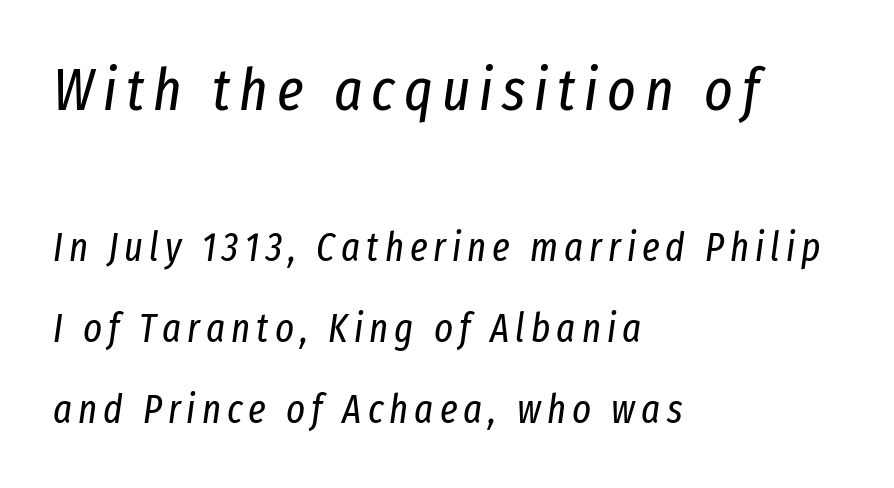
Q: Is the text bold? A: No.
Q: Is the text italic (slanted)? A: Yes, it leans right by about 8 degrees.
Q: Is the text underlined? A: No.
Q: How is the paragraph aligned? A: Left-aligned.
Q: Is the spacing between lines tight, normal or loose? A: Loose.
Q: Which block of text is set in a larger size, the first (top) or the second (bottom)? A: The first (top) one.
Q: Width (condensed, normal, or wide)? A: Condensed.
Q: Stroke contrast? A: Low.
Q: x-height? A: Medium.
Q: Monospaced? A: No.
